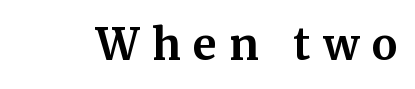
The rendering uses a bold face; every stroke is thick and dark. This sample has the flowing, uneven cadence of proportional lettering. How are the letters spaced? Widely, with obvious added tracking. Underline: absent.
